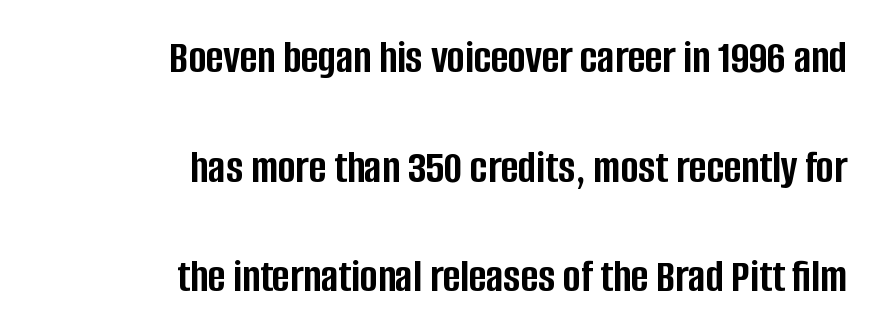
{"serif": "no", "italic": "no", "bold": "yes", "weight": "semibold", "width": "condensed", "stroke_contrast": "low", "x_height": "large", "monospaced": "no", "underline": "no", "align": "right", "line_spacing": "loose", "line_spacing_ratio": 2.33, "letter_spacing": "normal", "letter_spacing_em": 0.0, "glyph_px": 47}
